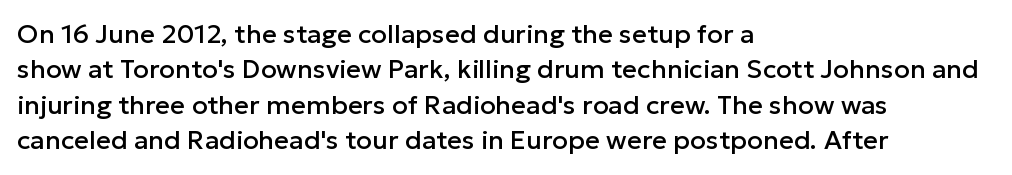
The image shows 26 px text type, upright; set left-aligned, normal line spacing (1.36x), normal letter spacing, not underlined.
